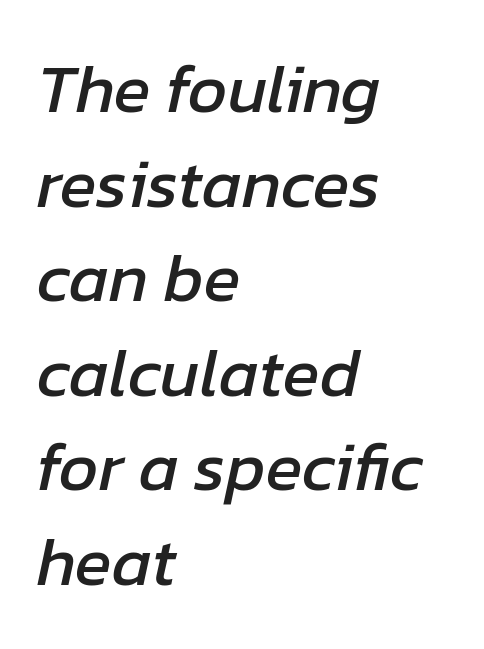
The image shows 68 px text type, italic (leaning right); set left-aligned, normal line spacing (1.39x), normal letter spacing, not underlined; low stroke contrast and a medium x-height.
